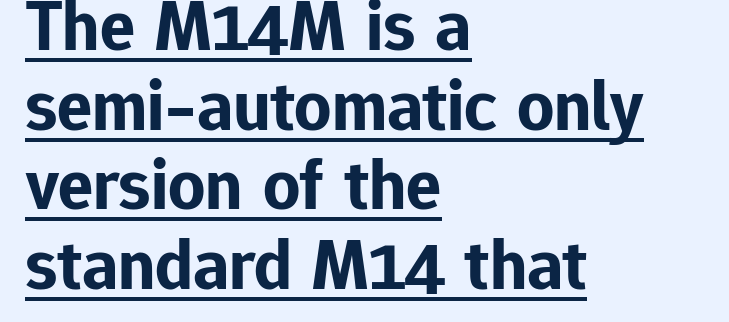
The image shows 73 px bold sans-serif type, upright; set left-aligned, tight line spacing (1.09x), normal letter spacing, underlined; low stroke contrast and a medium x-height.
